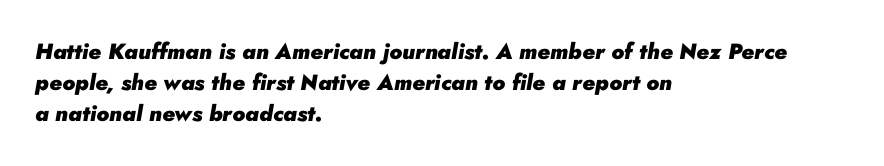
Q: Is the text bold? A: Yes.
Q: Is the text italic (slanted)? A: Yes, it leans right by about 10 degrees.
Q: Is the text underlined? A: No.
Q: How is the paragraph aligned? A: Left-aligned.
Q: Is the spacing between letters normal or unusually wide? A: Normal.
Q: Is the spacing between lines tight, normal or loose? A: Normal.
